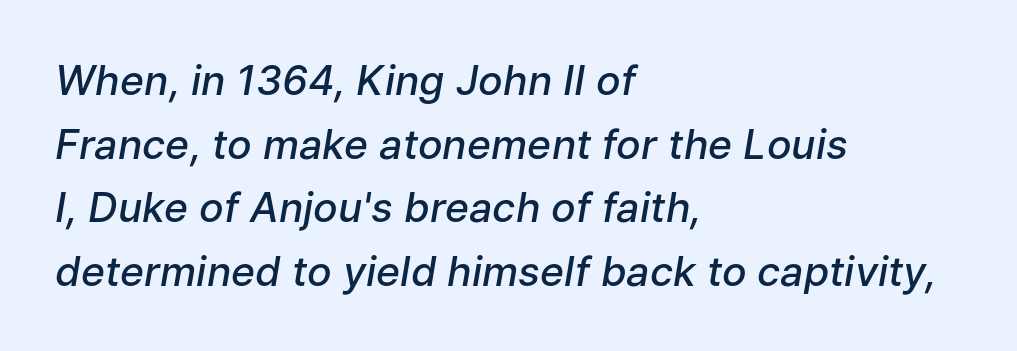
Q: Is the text bold? A: Semi-bold.
Q: Is the text italic (slanted)? A: Yes, it leans right by about 9 degrees.
Q: Is the text underlined? A: No.
Q: How is the paragraph aligned? A: Left-aligned.
Q: Is the spacing between letters normal or unusually wide? A: Normal.
Q: Is the spacing between lines tight, normal or loose? A: Normal.
Q: Width (condensed, normal, or wide)? A: Normal.
Q: Stroke contrast? A: Low.
Q: x-height? A: Medium.
Q: Monospaced? A: No.
